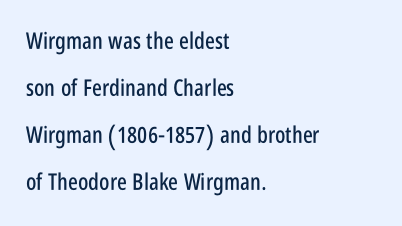
Type without underlining. Line starts are locked; line ends wander. Compared with typical paragraphs, the rows here are farther apart. Characters remain perfectly vertical along every line.
